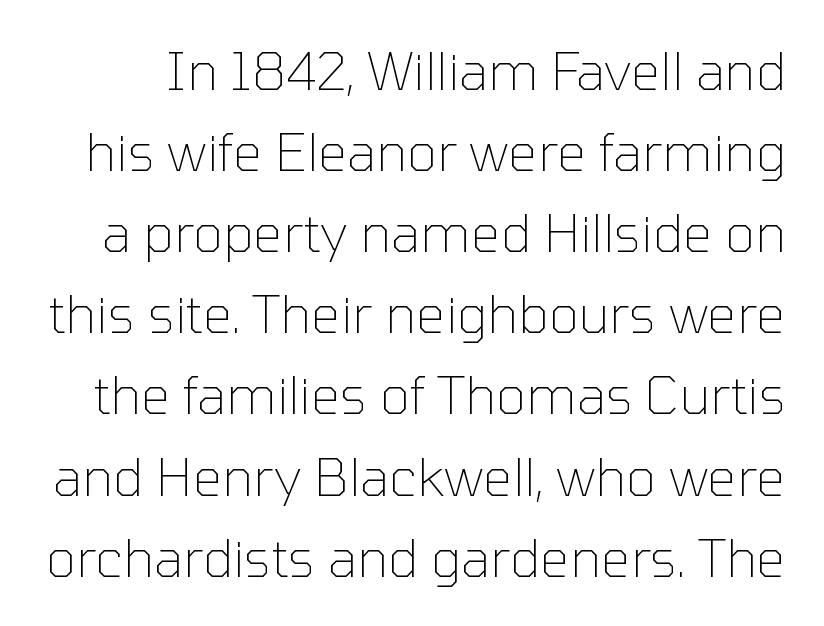
{"serif": "no", "italic": "no", "bold": "no", "weight": "thin", "width": "normal", "stroke_contrast": "low", "x_height": "medium", "monospaced": "no", "underline": "no", "line_spacing": "normal", "line_spacing_ratio": 1.56, "letter_spacing": "normal", "letter_spacing_em": 0.0, "glyph_px": 52}
